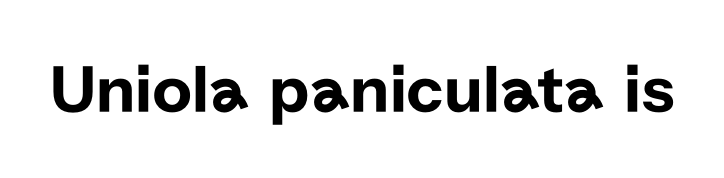
{"serif": "no", "italic": "no", "width": "normal", "stroke_contrast": "low", "x_height": "medium", "monospaced": "no", "underline": "no", "letter_spacing": "normal", "letter_spacing_em": 0.0, "glyph_px": 69}
